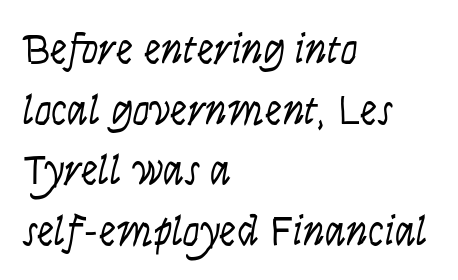
Q: Is the text bold? A: No.
Q: Is the text italic (slanted)? A: Yes.
Q: Is the typeface a serif or a sans-serif typeface? A: Sans-serif.
Q: Is the text underlined? A: No.
Q: How is the paragraph aligned? A: Left-aligned.
Q: Is the spacing between letters normal or unusually wide? A: Normal.
Q: Is the spacing between lines tight, normal or loose? A: Normal.
Q: Width (condensed, normal, or wide)? A: Condensed.
Q: Stroke contrast? A: Low.
Q: x-height? A: Large.
Q: Monospaced? A: No.
